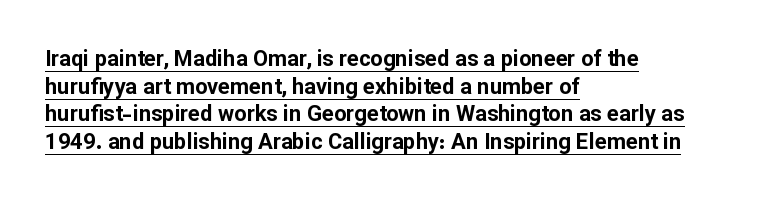
Q: Is the text bold? A: Yes.
Q: Is the text italic (slanted)? A: No, it is upright.
Q: Is the text underlined? A: Yes.
Q: How is the paragraph aligned? A: Left-aligned.
Q: Is the spacing between letters normal or unusually wide? A: Normal.
Q: Is the spacing between lines tight, normal or loose? A: Normal.
